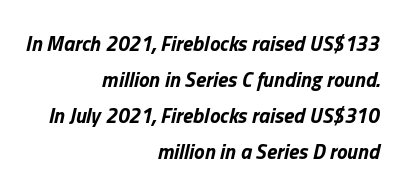
{"italic": "yes", "lean": "right", "slant_degrees": 13, "bold": "yes", "underline": "no", "align": "right", "line_spacing_ratio": 1.72, "letter_spacing": "normal", "letter_spacing_em": 0.0, "glyph_px": 21}
